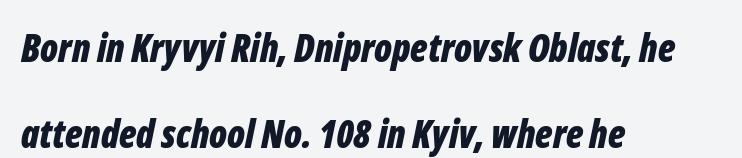
{"italic": "yes", "lean": "right", "slant_degrees": 12, "bold": "yes", "weight": "bold", "width": "condensed", "stroke_contrast": "low", "x_height": "medium", "monospaced": "no", "underline": "no", "align": "left", "line_spacing": "loose", "line_spacing_ratio": 2.26, "letter_spacing": "normal", "letter_spacing_em": 0.0, "glyph_px": 38}
